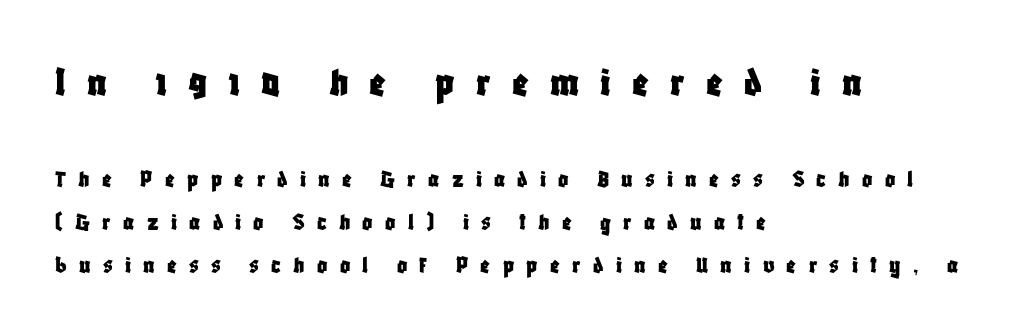
{"serif": "no", "italic": "no", "width": "condensed", "stroke_contrast": "low", "x_height": "large", "monospaced": "no", "underline": "no", "align": "left", "line_spacing_ratio": 1.72, "letter_spacing": "wide", "letter_spacing_em": 0.49, "larger_block": "first", "size_ratio": 1.72, "glyph_px": 43}
